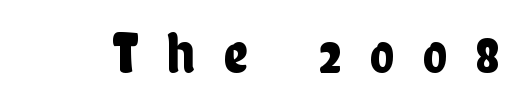
Q: Is the text italic (slanted)? A: No, it is upright.
Q: Is the typeface a serif or a sans-serif typeface? A: Sans-serif.
Q: Is the text underlined? A: No.
Q: Is the spacing between letters normal or unusually wide? A: Unusually wide.
Q: Width (condensed, normal, or wide)? A: Condensed.
Q: Stroke contrast? A: Low.
Q: x-height? A: Medium.
Q: Monospaced? A: No.
